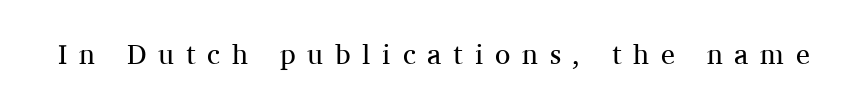
{"serif": "yes", "italic": "no", "bold": "no", "weight": "regular", "width": "normal", "stroke_contrast": "medium", "x_height": "medium", "monospaced": "no", "underline": "no", "letter_spacing": "wide", "letter_spacing_em": 0.42, "glyph_px": 28}
